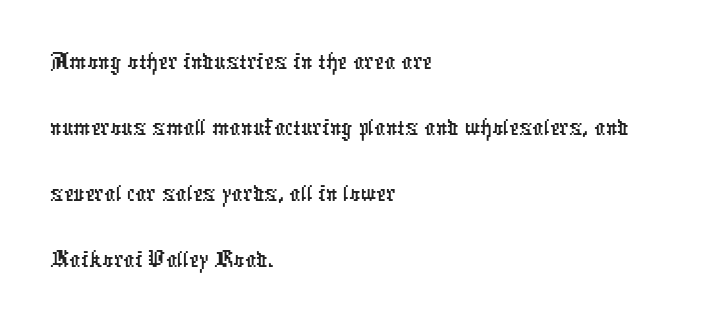
{"serif": "no", "width": "condensed", "stroke_contrast": "low", "x_height": "medium", "monospaced": "no", "underline": "no", "align": "left", "line_spacing_ratio": 1.22, "letter_spacing": "normal", "letter_spacing_em": 0.0, "glyph_px": 54}
